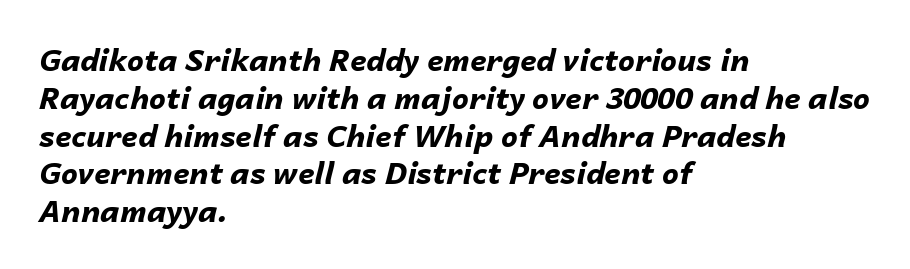
The image shows 30 px bold type, italic (leaning right); set left-aligned, normal line spacing (1.26x), normal letter spacing, not underlined; low stroke contrast and a medium x-height.
